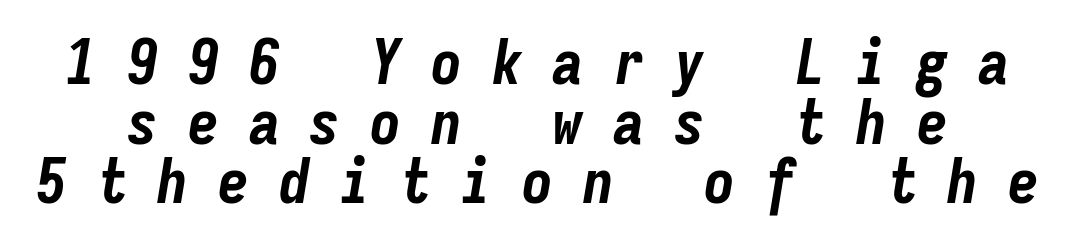
{"italic": "yes", "lean": "right", "slant_degrees": 9, "bold": "yes", "weight": "bold", "width": "condensed", "stroke_contrast": "low", "x_height": "medium", "monospaced": "yes", "underline": "no", "line_spacing": "tight", "line_spacing_ratio": 0.96, "letter_spacing": "wide", "letter_spacing_em": 0.48, "glyph_px": 62}
